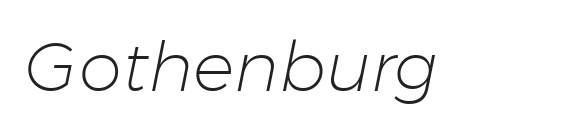
The image shows 69 px light type, italic (leaning right); set normal letter spacing, not underlined; low stroke contrast and a medium x-height.
